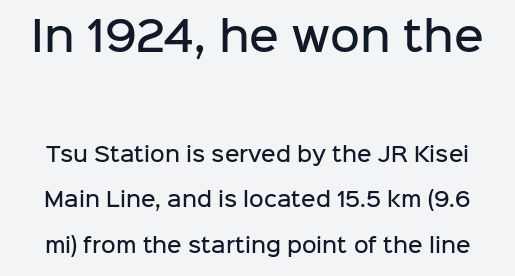
{"serif": "no", "italic": "no", "bold": "semi", "weight": "semibold", "width": "normal", "stroke_contrast": "low", "x_height": "medium", "monospaced": "no", "underline": "no", "line_spacing": "loose", "line_spacing_ratio": 2.29, "letter_spacing": "normal", "letter_spacing_em": 0.0, "larger_block": "first", "size_ratio": 2.05, "glyph_px": 41}
